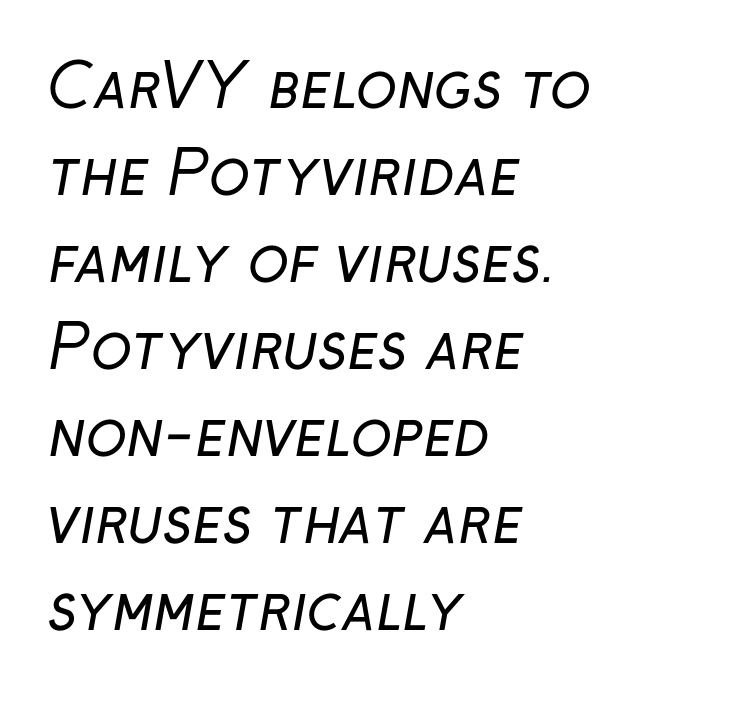
{"serif": "no", "bold": "no", "weight": "regular", "width": "normal", "stroke_contrast": "low", "x_height": "medium", "monospaced": "no", "underline": "no", "align": "left", "line_spacing": "normal", "line_spacing_ratio": 1.45, "letter_spacing": "normal", "letter_spacing_em": 0.0, "glyph_px": 60}
